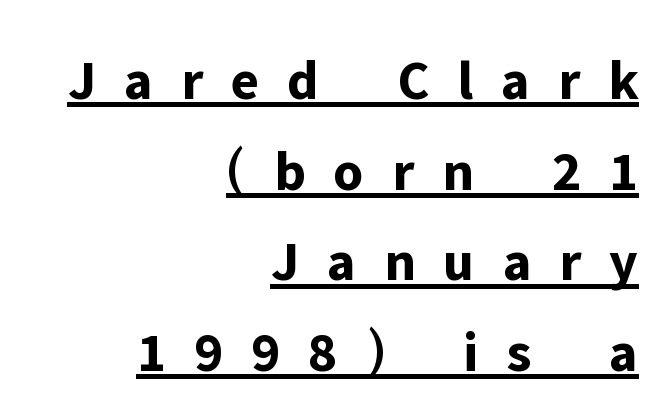
The lettering holds an erect, upright posture throughout. The face used here is proportionally spaced, like ordinary book or web type. Loose tracking; the words dissolve into strings of separated letters. This sample is right-justified, so line beginnings fall wherever the words allow. Students, observe: this is what conventionally led text looks like.
